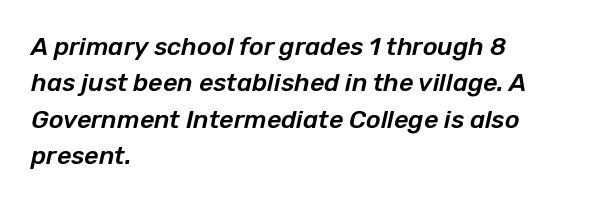
Decoration check: the copy has no underline. Horizontal alignment here is leftward, the default for most running prose. Line spacing here is normal. Each word holds together tightly as a unit, with standard inter-letter gaps.
